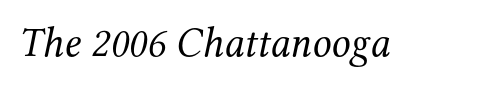
Descenders are the only things crossing below the line. You could not count columns in this text — the font is proportionally spaced. These lines are composed in type with serifs. This sample uses an oblique cut, with every glyph tilted off the vertical. Weight: regular or lighter.
